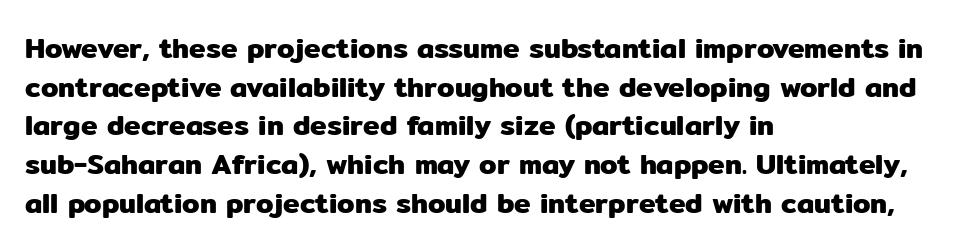
The image shows 28 px sans-serif type, upright; set left-aligned, normal line spacing (1.38x), normal letter spacing, not underlined; low stroke contrast and a medium x-height.
